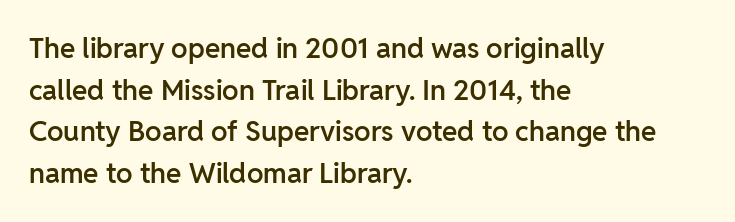
{"serif": "no", "italic": "no", "bold": "semi", "weight": "semibold", "width": "normal", "stroke_contrast": "low", "x_height": "medium", "monospaced": "no", "underline": "no", "align": "left", "line_spacing": "normal", "line_spacing_ratio": 1.49, "letter_spacing": "normal", "letter_spacing_em": 0.0, "glyph_px": 28}
